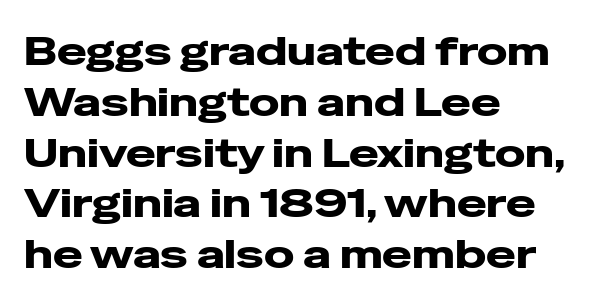
The passage shown is typed in a proportional face where columns would drift. A typesetter would call this leading conventional body-copy spacing. The face used here is a sans, in the tradition of grotesques and geometrics. Bare-footed words on every line. If you drew a ruler down the left edge, every line would touch it. Quick note: not italic, upright.
